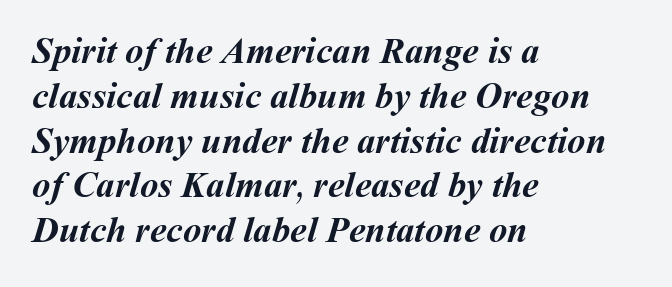
Q: Is the text bold? A: Yes.
Q: Is the text underlined? A: No.
Q: How is the paragraph aligned? A: Left-aligned.
Q: Is the spacing between letters normal or unusually wide? A: Normal.
Q: Width (condensed, normal, or wide)? A: Normal.
Q: Stroke contrast? A: Medium.
Q: x-height? A: Medium.
Q: Monospaced? A: No.
